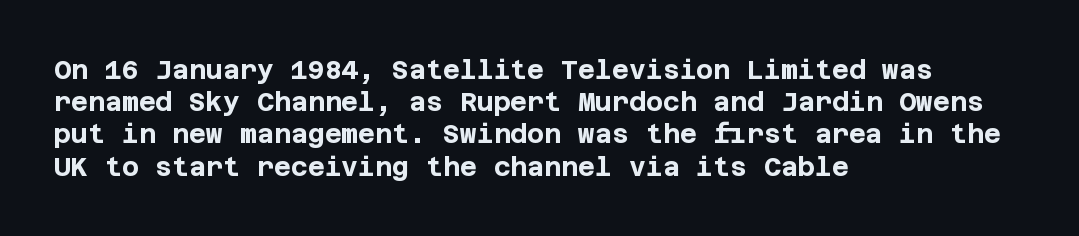
Descenders hang freely into open space. Rendered with straight, roman letterforms. The strokes are fattened all the way to bold. This rendering uses left alignment, leaving the right contour irregular.
